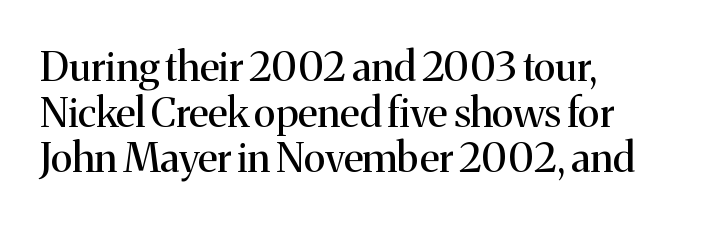
The image shows 41 px regular-weight serif type, upright; set left-aligned, tight line spacing (1.11x), normal letter spacing, not underlined; medium stroke contrast and a medium x-height.
